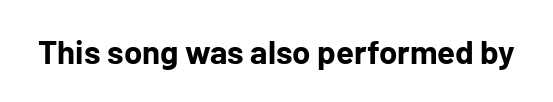
You'd pick this weight for a headline — it's a proper bold. I'd call this a sans setting — the letters go barefoot. The area under the type is left untouched. Spacing verdict: proportional, widths tailored to each character. The line texture is even and compact thanks to regular tracking. These lines were composed using upright roman letters.
